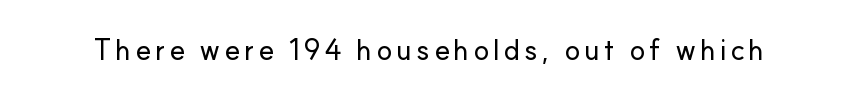
Q: Is the text italic (slanted)? A: No, it is upright.
Q: Is the typeface a serif or a sans-serif typeface? A: Sans-serif.
Q: Is the text underlined? A: No.
Q: Width (condensed, normal, or wide)? A: Normal.
Q: Stroke contrast? A: Low.
Q: x-height? A: Small.
Q: Monospaced? A: No.
